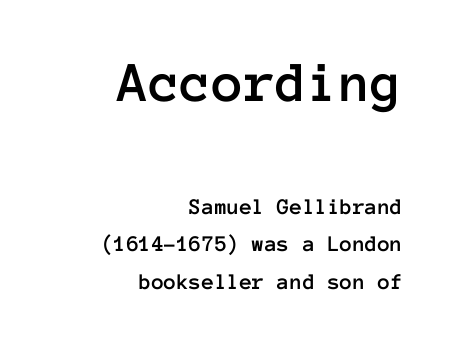
{"italic": "no", "width": "normal", "stroke_contrast": "low", "x_height": "medium", "monospaced": "yes", "underline": "no", "align": "right", "line_spacing": "normal", "line_spacing_ratio": 1.64, "letter_spacing": "normal", "letter_spacing_em": 0.0, "larger_block": "first", "size_ratio": 2.52, "glyph_px": 58}
